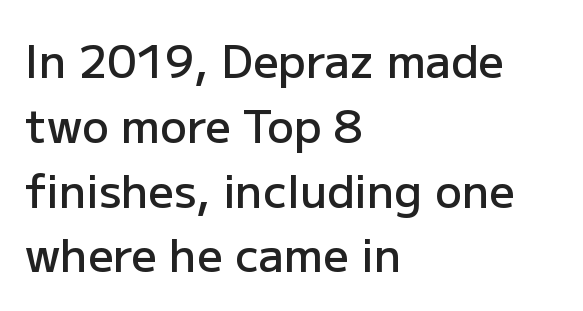
The image shows 45 px semibold sans-serif type, upright; set left-aligned, normal line spacing (1.44x), normal letter spacing, not underlined; low stroke contrast and a medium x-height.
